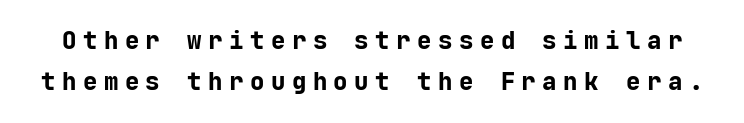
Q: Is the text bold? A: Yes.
Q: Is the text italic (slanted)? A: No, it is upright.
Q: Is the text underlined? A: No.
Q: Is the spacing between letters normal or unusually wide? A: Unusually wide.
